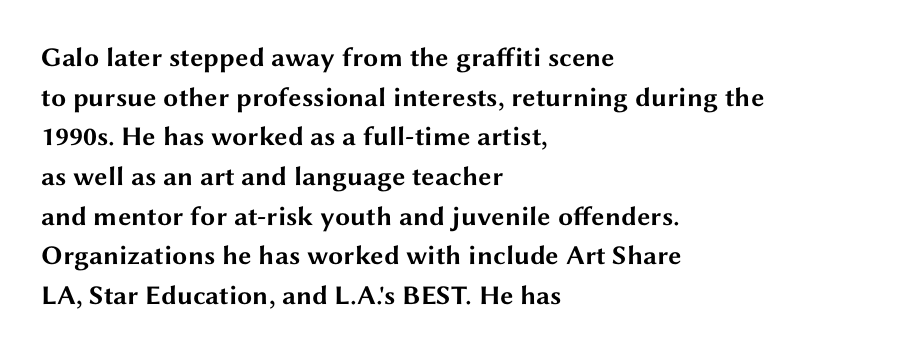
The image shows 27 px bold type, upright; set left-aligned, normal line spacing (1.47x), normal letter spacing, not underlined.
